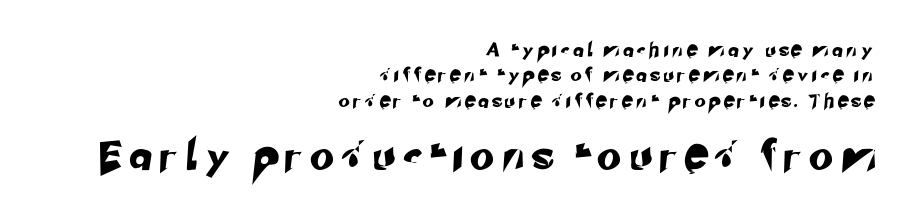
The image shows 30 px sans-serif type; set right-aligned, line spacing 1.81x, unusually wide letter spacing (+0.37 em), not underlined; the second (bottom) block is 2.14x larger; low stroke contrast and a small x-height.
